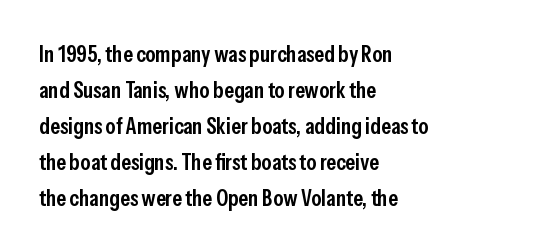
Q: Is the text bold? A: Semi-bold.
Q: Is the text italic (slanted)? A: No, it is upright.
Q: Is the text underlined? A: No.
Q: How is the paragraph aligned? A: Left-aligned.
Q: Is the spacing between letters normal or unusually wide? A: Normal.
Q: Is the spacing between lines tight, normal or loose? A: Normal.
